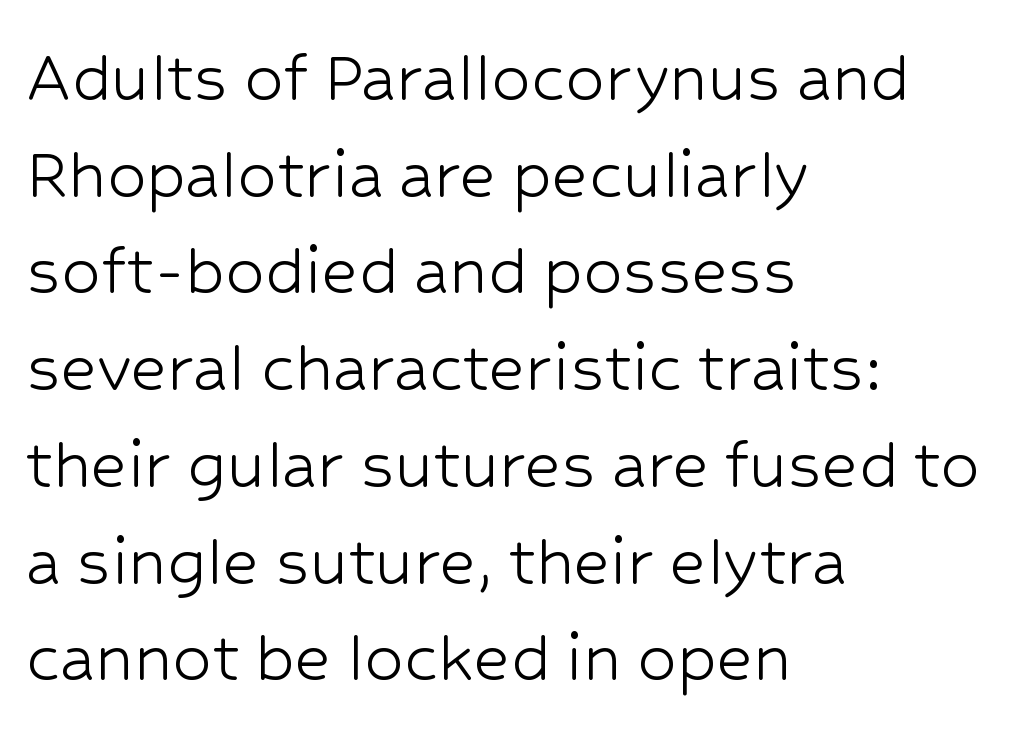
Q: Is the text bold? A: No.
Q: Is the text italic (slanted)? A: No, it is upright.
Q: Is the typeface a serif or a sans-serif typeface? A: Sans-serif.
Q: Is the text underlined? A: No.
Q: How is the paragraph aligned? A: Left-aligned.
Q: Is the spacing between letters normal or unusually wide? A: Normal.
Q: Width (condensed, normal, or wide)? A: Normal.
Q: Stroke contrast? A: Low.
Q: x-height? A: Medium.
Q: Monospaced? A: No.
